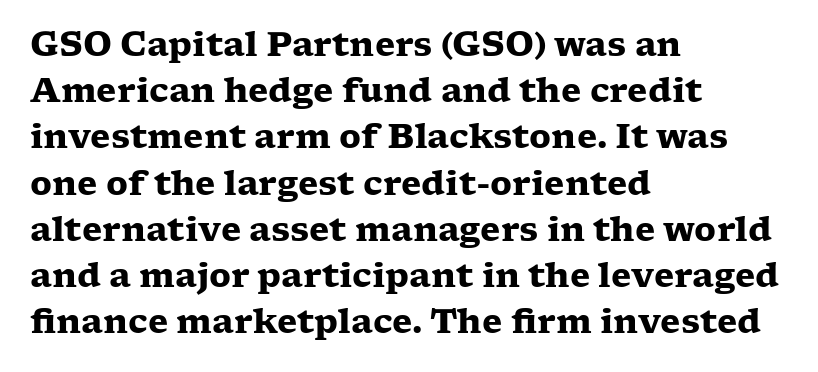
Rows of type keep a routine distance in the vertical direction. Weight check: bold — yes, fully. Note the varied advance widths — an 'i' is clearly narrower than an 'm'. Unmarked baselines from the first word to the last. The line texture is even and compact thanks to regular tracking. The designer went with a serif here, giving each stem small feet.
